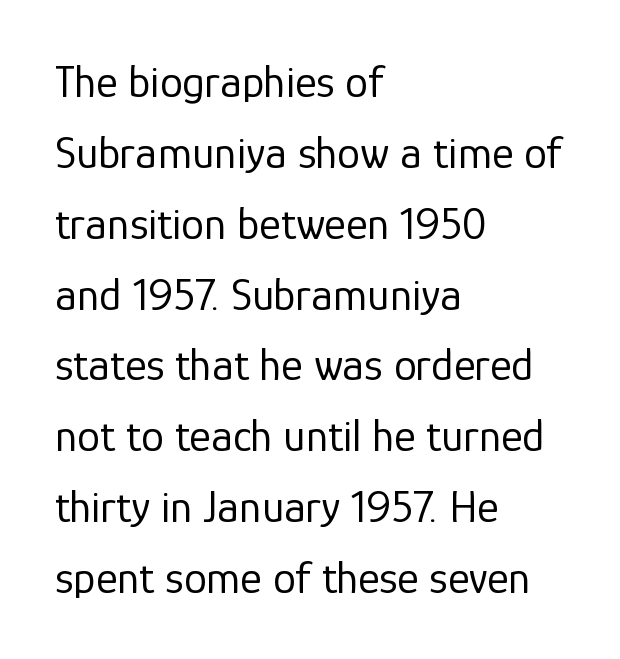
Q: Is the text bold? A: No.
Q: Is the text italic (slanted)? A: No, it is upright.
Q: Is the typeface a serif or a sans-serif typeface? A: Sans-serif.
Q: Is the text underlined? A: No.
Q: How is the paragraph aligned? A: Left-aligned.
Q: Is the spacing between letters normal or unusually wide? A: Normal.
Q: Is the spacing between lines tight, normal or loose? A: Normal.
Q: Width (condensed, normal, or wide)? A: Normal.
Q: Stroke contrast? A: Low.
Q: x-height? A: Medium.
Q: Monospaced? A: No.
